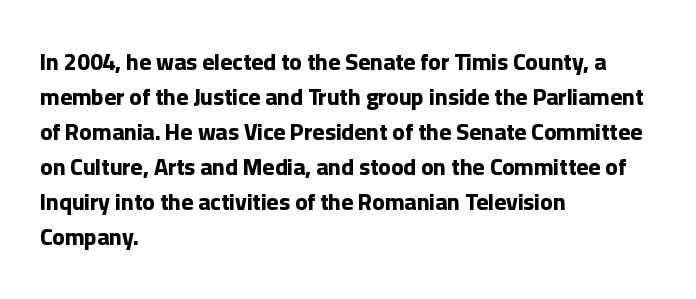
A normal amount of white space separates one row of letters from the next. The lines in this sample share a left origin and differ only in where they stop. Characters follow at the spacing the type designer built in. In terms of weight, the rendering is a true, heavy bold.
